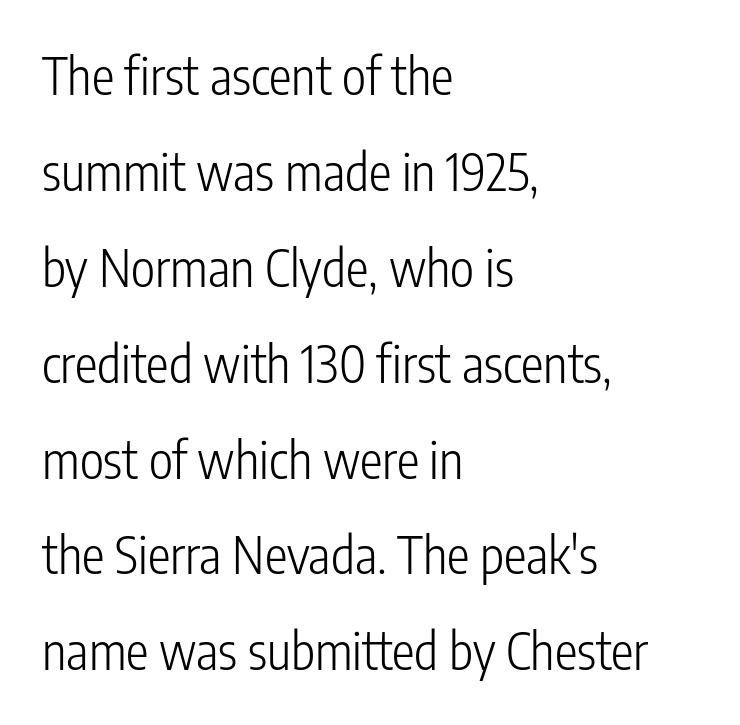
{"serif": "no", "italic": "no", "bold": "no", "weight": "light", "width": "condensed", "stroke_contrast": "low", "x_height": "medium", "monospaced": "no", "underline": "no", "align": "left", "line_spacing_ratio": 1.88, "letter_spacing": "normal", "letter_spacing_em": 0.0, "glyph_px": 51}
